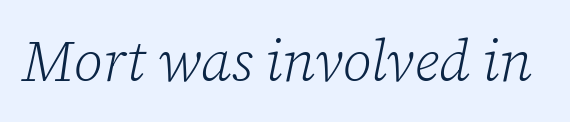
Descenders are the only things crossing below the line. Looks like regular typesetting: each glyph gets only the width it needs. Weight: in the light-to-regular range. The axis of the letterforms is tilted away from vertical. The face used here is seriffed, in the tradition of book romans. Observe the ordinary spacing: letters are neighbours, not strangers.
